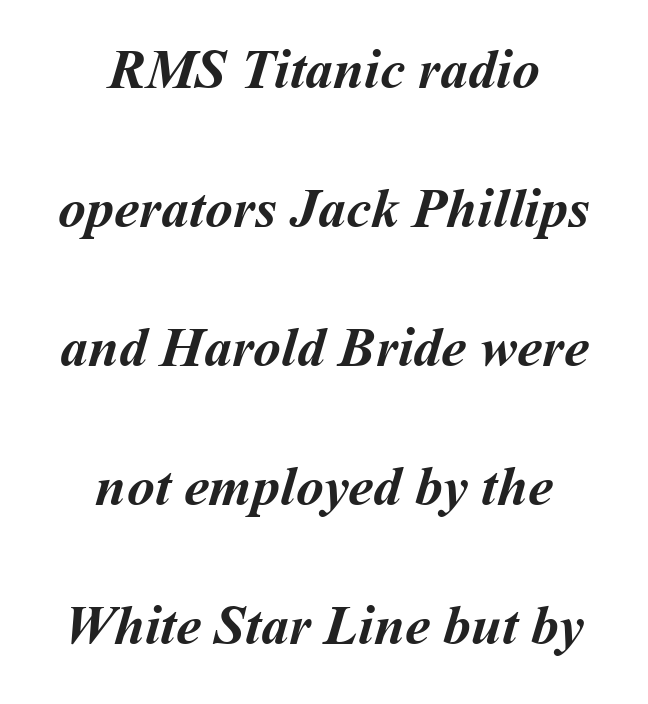
Q: Is the text bold? A: Yes.
Q: Is the text underlined? A: No.
Q: How is the paragraph aligned? A: Centered.
Q: Is the spacing between letters normal or unusually wide? A: Normal.
Q: Is the spacing between lines tight, normal or loose? A: Loose.
Q: Width (condensed, normal, or wide)? A: Normal.
Q: Stroke contrast? A: Medium.
Q: x-height? A: Medium.
Q: Monospaced? A: No.
